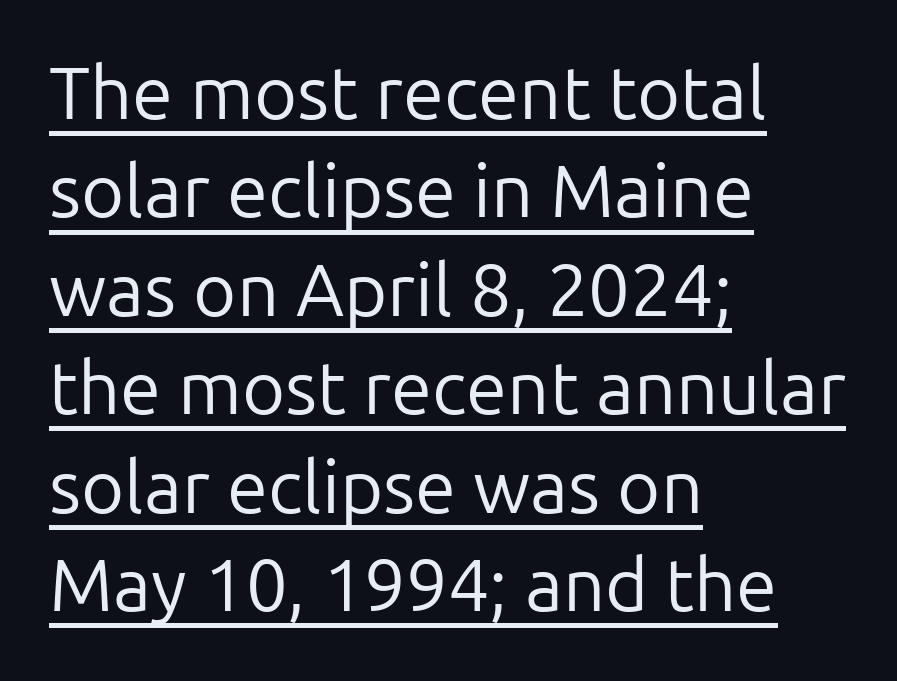
Q: Is the text bold? A: No.
Q: Is the text italic (slanted)? A: No, it is upright.
Q: Is the typeface a serif or a sans-serif typeface? A: Sans-serif.
Q: Is the text underlined? A: Yes.
Q: How is the paragraph aligned? A: Left-aligned.
Q: Is the spacing between letters normal or unusually wide? A: Normal.
Q: Is the spacing between lines tight, normal or loose? A: Normal.
Q: Width (condensed, normal, or wide)? A: Normal.
Q: Stroke contrast? A: Low.
Q: x-height? A: Medium.
Q: Monospaced? A: No.
